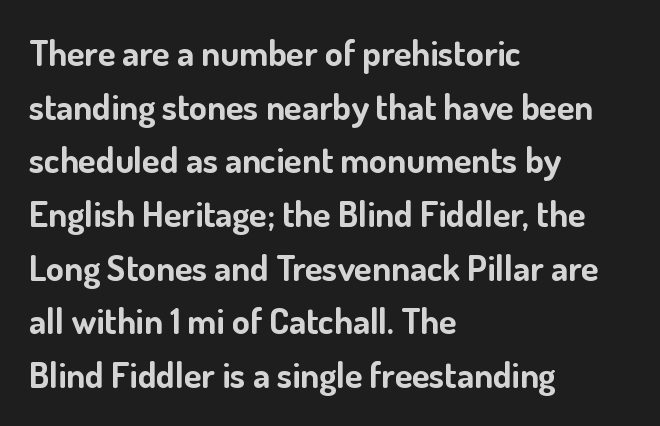
{"serif": "no", "italic": "no", "bold": "yes", "weight": "bold", "width": "normal", "stroke_contrast": "low", "x_height": "small", "monospaced": "no", "underline": "no", "align": "left", "line_spacing": "normal", "line_spacing_ratio": 1.49, "letter_spacing": "normal", "letter_spacing_em": 0.0, "glyph_px": 36}
